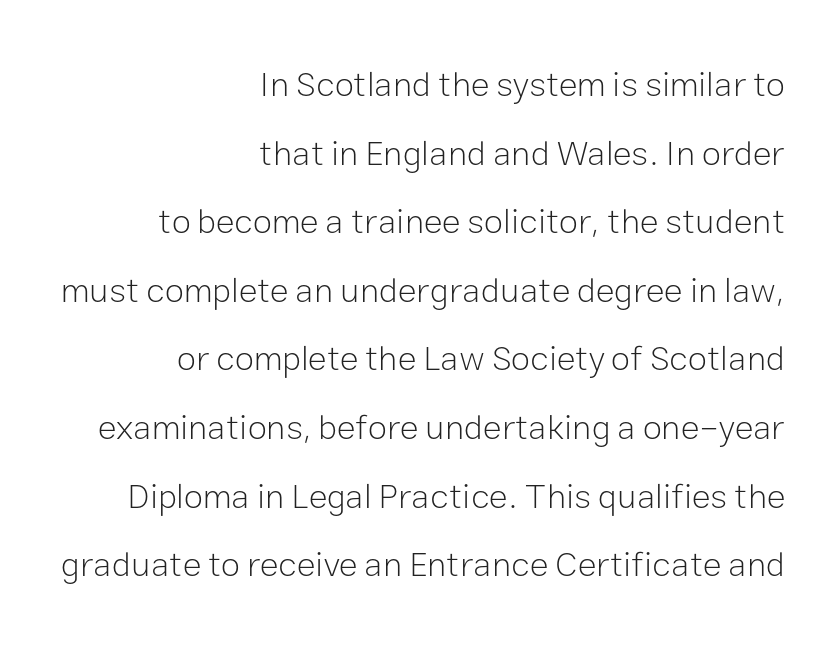
{"serif": "no", "italic": "no", "bold": "no", "weight": "light", "width": "normal", "stroke_contrast": "low", "x_height": "medium", "monospaced": "no", "underline": "no", "align": "right", "line_spacing": "loose", "line_spacing_ratio": 1.96, "letter_spacing": "normal", "letter_spacing_em": 0.0, "glyph_px": 35}
